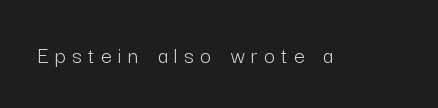
{"italic": "no", "bold": "no", "underline": "no", "letter_spacing": "wide", "letter_spacing_em": 0.27, "glyph_px": 24}
